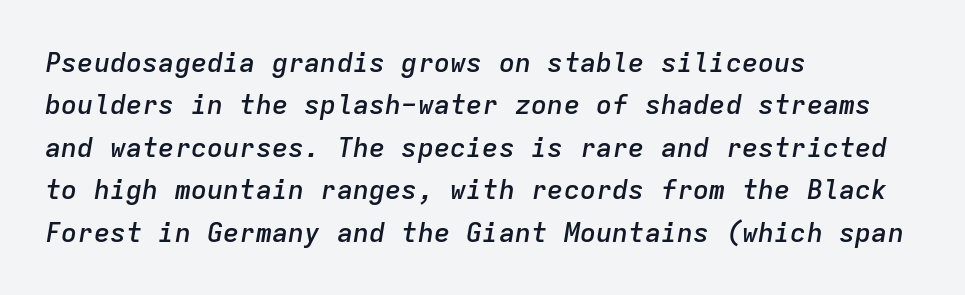
Q: Is the text bold? A: Semi-bold.
Q: Is the text italic (slanted)? A: Yes, it leans right by about 9 degrees.
Q: Is the text underlined? A: No.
Q: How is the paragraph aligned? A: Left-aligned.
Q: Is the spacing between letters normal or unusually wide? A: Normal.
Q: Is the spacing between lines tight, normal or loose? A: Normal.
